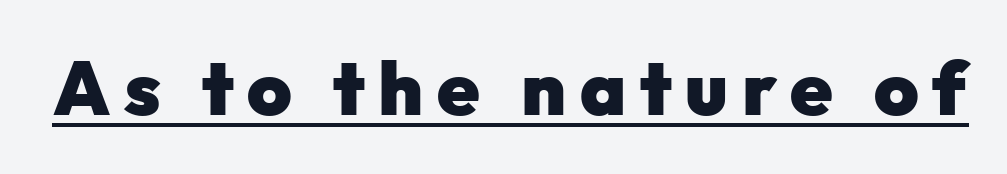
{"serif": "no", "italic": "no", "bold": "yes", "weight": "heavy", "width": "normal", "stroke_contrast": "low", "x_height": "medium", "monospaced": "no", "underline": "yes", "glyph_px": 76}
